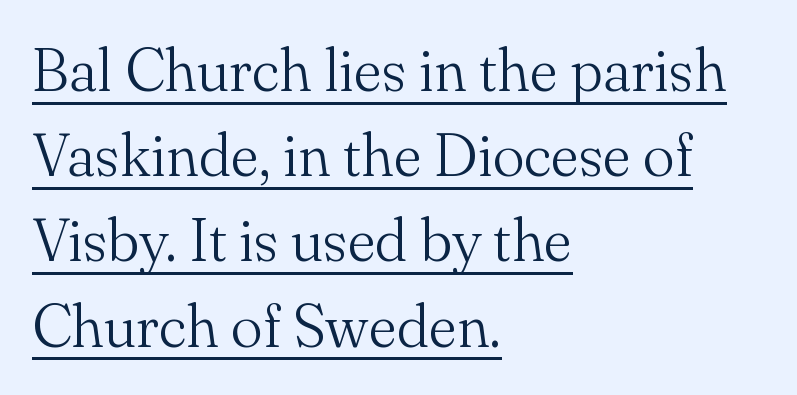
Q: Is the text bold? A: No.
Q: Is the text italic (slanted)? A: No, it is upright.
Q: Is the typeface a serif or a sans-serif typeface? A: Serif.
Q: Is the text underlined? A: Yes.
Q: How is the paragraph aligned? A: Left-aligned.
Q: Is the spacing between letters normal or unusually wide? A: Normal.
Q: Is the spacing between lines tight, normal or loose? A: Normal.
Q: Width (condensed, normal, or wide)? A: Normal.
Q: Stroke contrast? A: Medium.
Q: x-height? A: Small.
Q: Monospaced? A: No.
